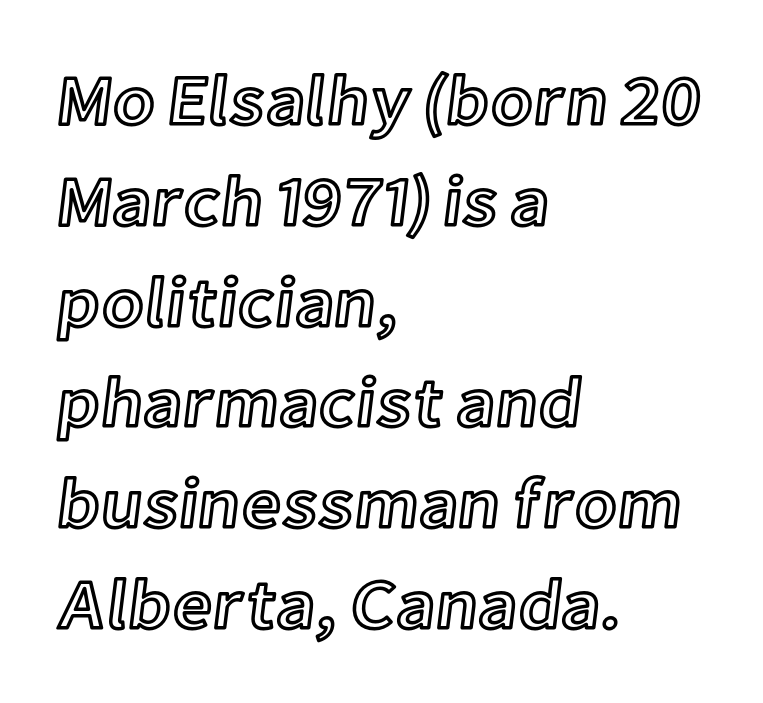
{"width": "normal", "x_height": "medium", "monospaced": "no", "underline": "no", "align": "left", "line_spacing": "normal", "line_spacing_ratio": 1.44, "letter_spacing": "normal", "letter_spacing_em": 0.0, "glyph_px": 70}
